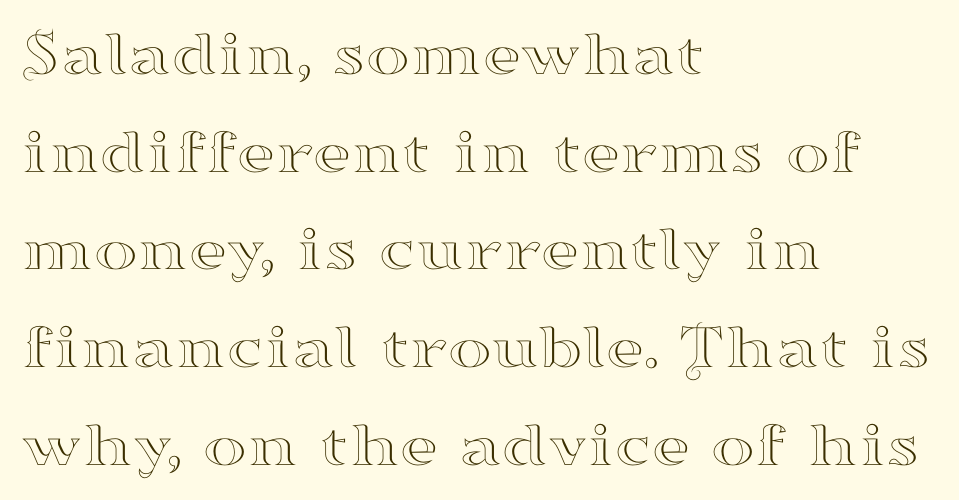
The image shows 66 px wide serif type, upright; set left-aligned, normal line spacing (1.48x), normal letter spacing, not underlined; high stroke contrast and a small x-height.
